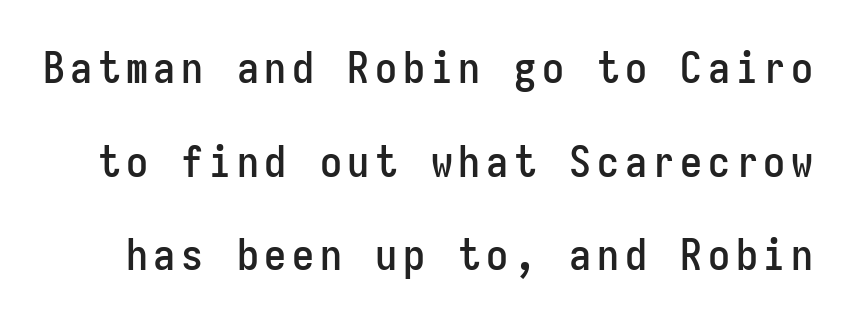
The image shows 44 px condensed sans-serif type, upright, monospaced; set loose line spacing (2.13x), not underlined; low stroke contrast and a medium x-height.
